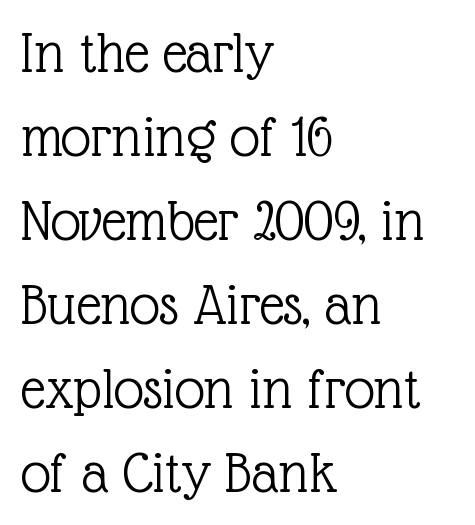
Q: Is the text bold? A: No.
Q: Is the text italic (slanted)? A: No, it is upright.
Q: Is the typeface a serif or a sans-serif typeface? A: Serif.
Q: Is the text underlined? A: No.
Q: How is the paragraph aligned? A: Left-aligned.
Q: Is the spacing between letters normal or unusually wide? A: Normal.
Q: Is the spacing between lines tight, normal or loose? A: Normal.
Q: Width (condensed, normal, or wide)? A: Normal.
Q: x-height? A: Medium.
Q: Monospaced? A: No.
